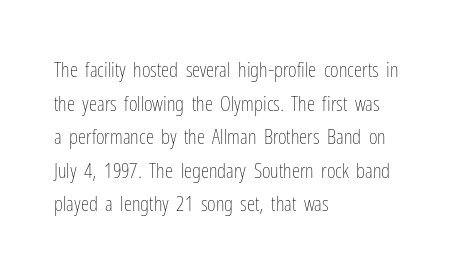
The font's upright variant was chosen for this text. Does the leading feel generous? No, just average. Letters rest on an invisible, unmarked baseline. Heft: none added — not bold. Typeset ragged right — the left edge is the straight one.
